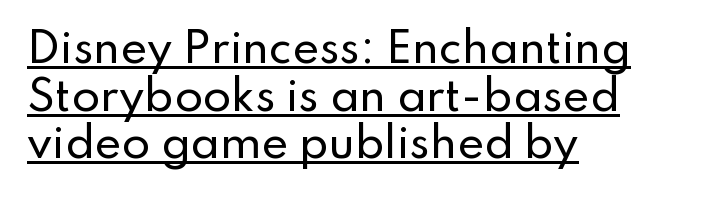
The image shows 41 px sans-serif type, upright; set left-aligned, line spacing 1.16x, normal letter spacing, underlined; low stroke contrast and a small x-height.
